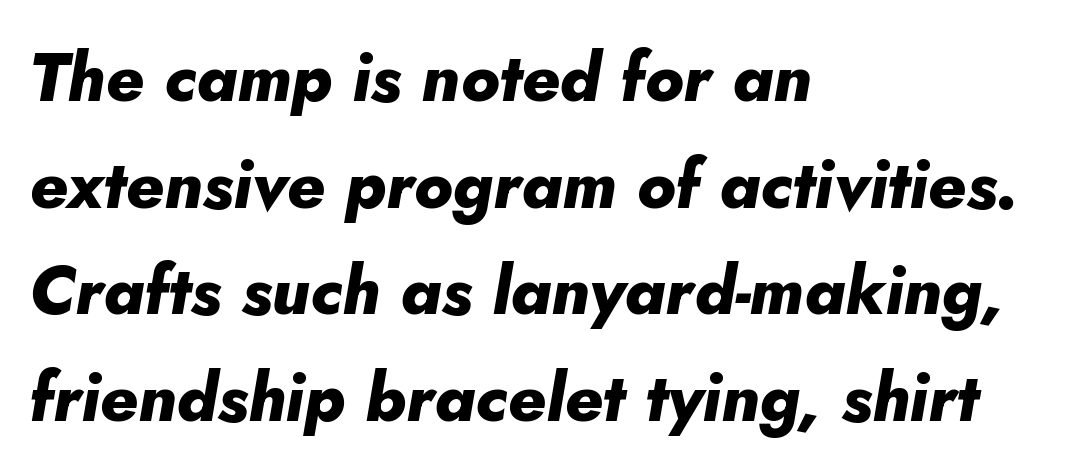
Q: Is the text bold? A: Yes.
Q: Is the text italic (slanted)? A: Yes, it leans right by about 5 degrees.
Q: Is the text underlined? A: No.
Q: How is the paragraph aligned? A: Left-aligned.
Q: Is the spacing between letters normal or unusually wide? A: Normal.
Q: Is the spacing between lines tight, normal or loose? A: Normal.
Q: Width (condensed, normal, or wide)? A: Normal.
Q: Stroke contrast? A: Low.
Q: x-height? A: Small.
Q: Monospaced? A: No.
